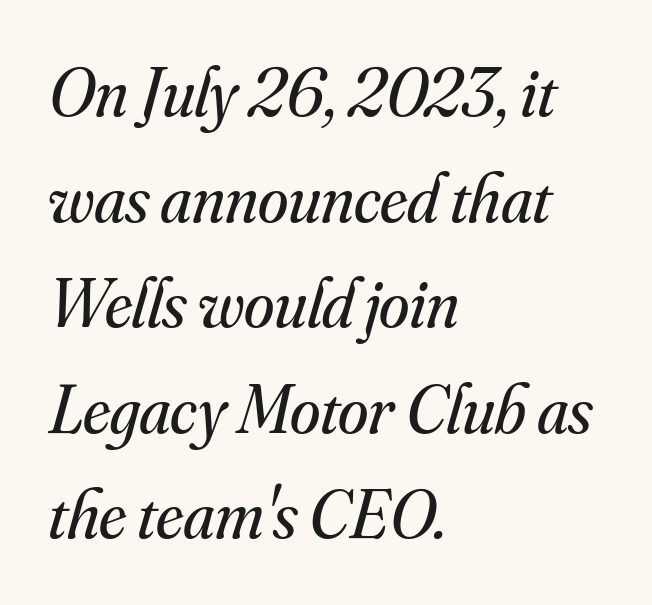
{"serif": "yes", "italic": "yes", "lean": "right", "slant_degrees": 16, "bold": "no", "weight": "regular", "width": "normal", "stroke_contrast": "medium", "x_height": "small", "monospaced": "no", "underline": "no", "align": "left", "line_spacing": "normal", "line_spacing_ratio": 1.53, "letter_spacing": "normal", "letter_spacing_em": 0.0, "glyph_px": 69}
